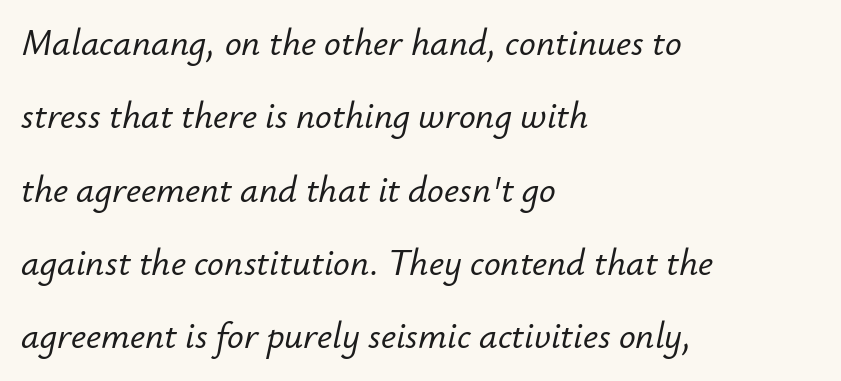
This block would shrink considerably if given ordinary leading; it's expanded now. Any mark beneath the type? The region is blank. Each letter keeps its own natural width here, so spacing adapts to shape. Rendered with sloped, italic letterforms.
